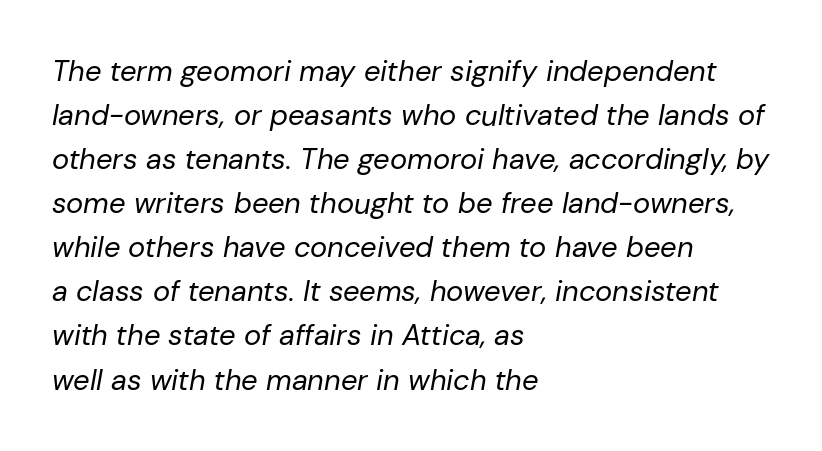
Q: Is the text bold? A: No.
Q: Is the text italic (slanted)? A: Yes, it leans right by about 10 degrees.
Q: Is the text underlined? A: No.
Q: How is the paragraph aligned? A: Left-aligned.
Q: Is the spacing between letters normal or unusually wide? A: Normal.
Q: Is the spacing between lines tight, normal or loose? A: Normal.
Q: Width (condensed, normal, or wide)? A: Normal.
Q: Stroke contrast? A: Low.
Q: x-height? A: Medium.
Q: Monospaced? A: No.
